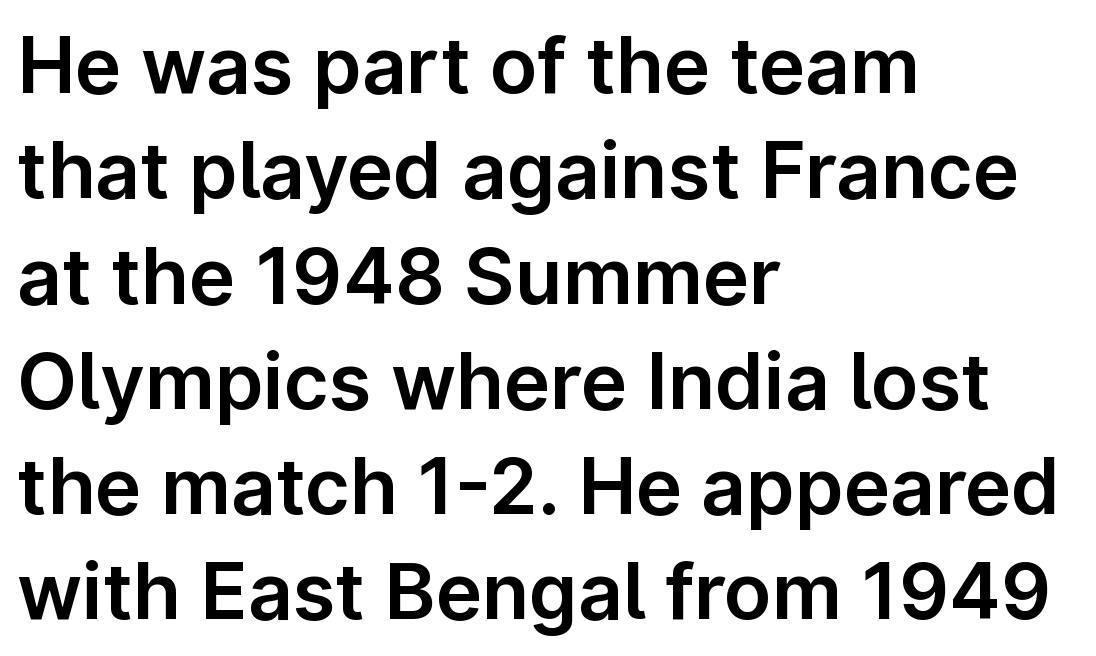
The image shows 78 px sans-serif type, upright; set left-aligned, normal line spacing (1.35x), normal letter spacing, not underlined; low stroke contrast and a medium x-height.
